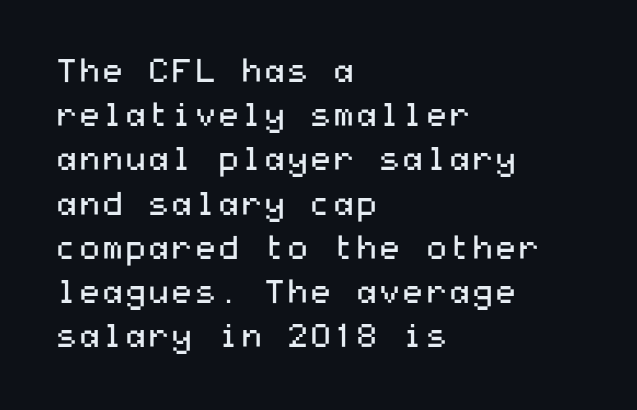
These lines are set flush left with a ragged right edge. Plain, unruled lines of type. Every character sits straight up, as roman type does. Normally led — the rows are evenly, conventionally spaced. A typesetter would label this face a sans. On a weight scale, this lands at 450 or below.
